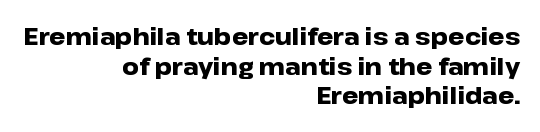
Regarding leading, the lines here are spaced in the standard way. The specimen reads as upright at a glance. No word sits above an underline. Standard letterfit; no display-style spreading of the glyphs.
